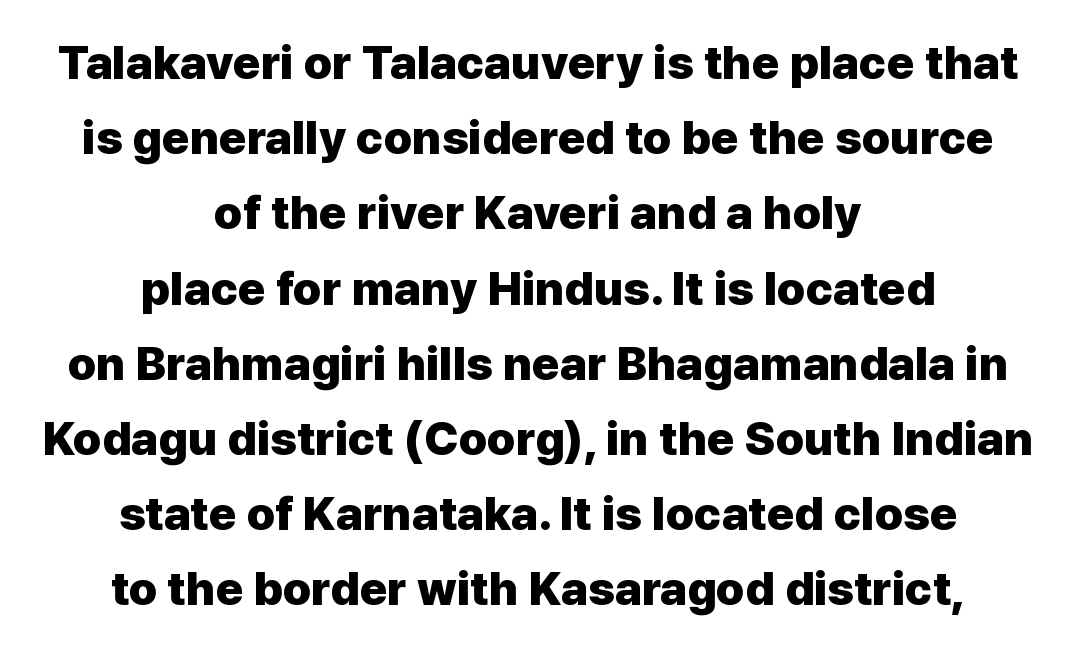
The image shows 47 px heavy sans-serif type, upright; set centered, normal line spacing (1.6x), normal letter spacing, not underlined; low stroke contrast and a medium x-height.
